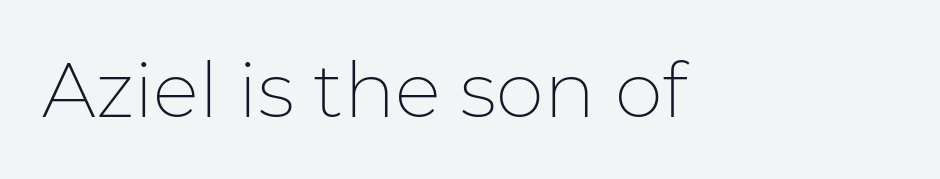
Check where the strokes stop: nothing finishes them off — pure sans. Spacing verdict: proportional, widths tailored to each character. Think standard paragraph weight, or any step lighter than that. Check the space under the baseline: it is left empty. Tracking value appears to be zero — textbook default spacing.
